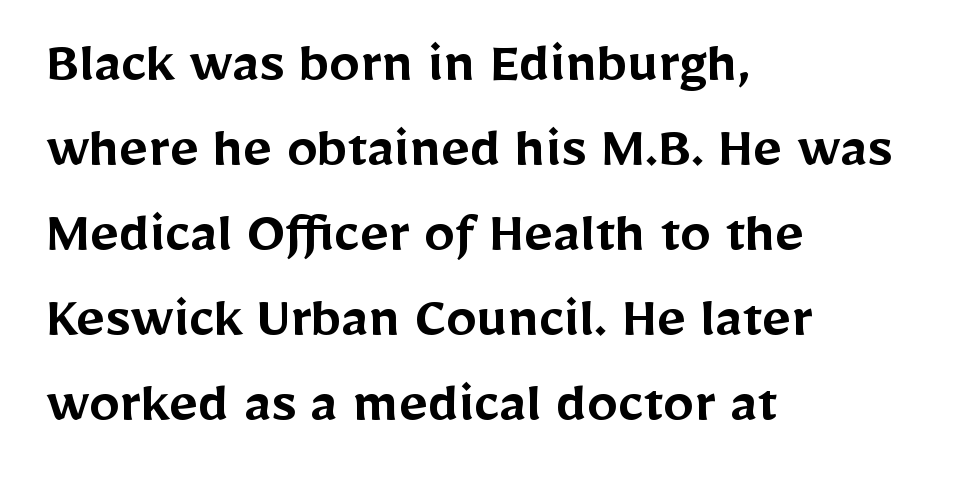
Q: Is the text bold? A: Semi-bold.
Q: Is the text italic (slanted)? A: No, it is upright.
Q: Is the typeface a serif or a sans-serif typeface? A: Sans-serif.
Q: Is the text underlined? A: No.
Q: How is the paragraph aligned? A: Left-aligned.
Q: Is the spacing between letters normal or unusually wide? A: Normal.
Q: Is the spacing between lines tight, normal or loose? A: Normal.
Q: Width (condensed, normal, or wide)? A: Normal.
Q: Stroke contrast? A: Low.
Q: x-height? A: Medium.
Q: Monospaced? A: No.
